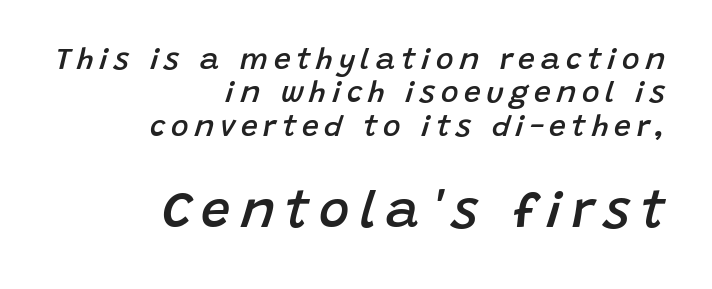
This sample uses an oblique cut, with every glyph tilted off the vertical. Is the block centered? No — it sits flush against the right margin. The face used here is a semibold: visibly heavier than regular, lighter than bold. The block of text is dense from top to bottom, with scant space between rows. Think of a printed novel: that variable character pitch is what you see here. Which of the two is more prominent by size? The second, at the bottom.
